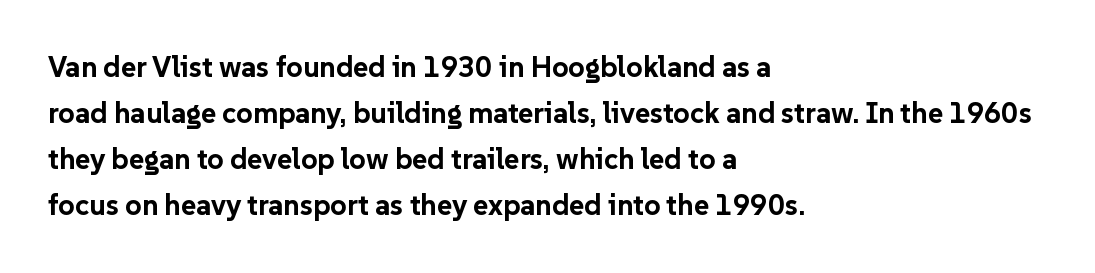
The image shows 29 px bold sans-serif type, upright; set left-aligned, normal line spacing (1.59x), normal letter spacing, not underlined; low stroke contrast and a medium x-height.
